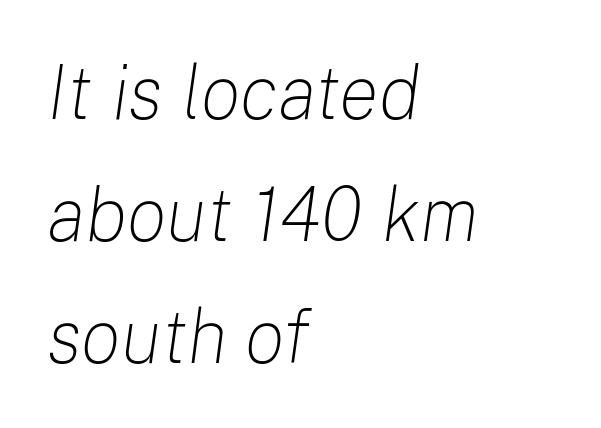
The image shows 75 px light type, italic (leaning right); set left-aligned, normal line spacing (1.63x), normal letter spacing, not underlined; low stroke contrast and a medium x-height.
